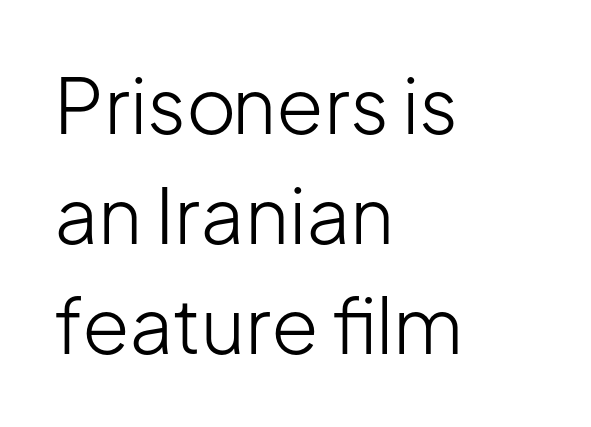
In terms of letterform style, serifs are entirely absent. The leading is moderate, giving the passage an even texture. Is the block centered? No — it sits flush against the left margin. Posture: upright roman. The baseline area is clear.
